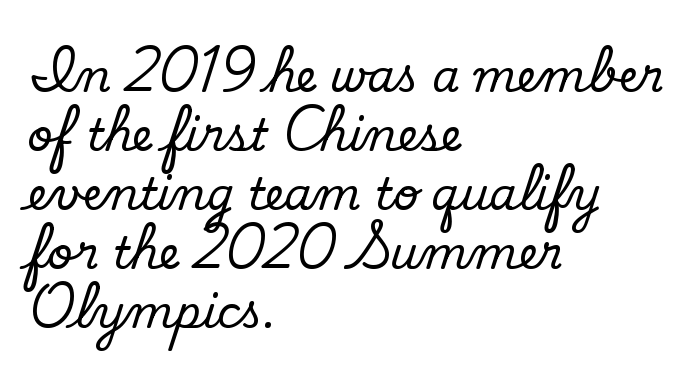
The image shows 44 px regular-weight sans-serif type; set left-aligned, normal line spacing (1.34x), normal letter spacing, not underlined; low stroke contrast and a small x-height.
